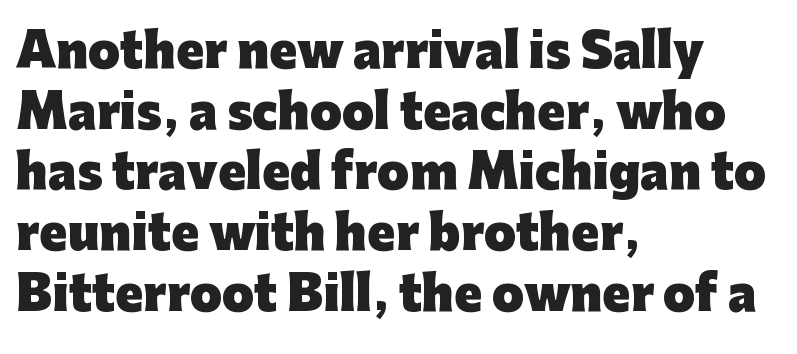
The image shows 46 px heavy sans-serif type, upright; set left-aligned, normal line spacing (1.32x), normal letter spacing, not underlined; low stroke contrast and a medium x-height.
